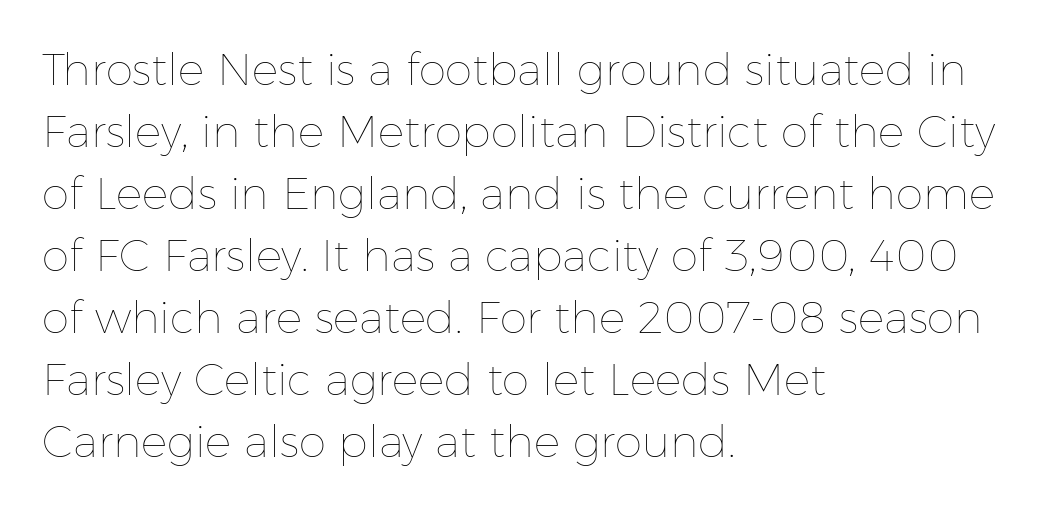
Q: Is the text bold? A: No.
Q: Is the text italic (slanted)? A: No, it is upright.
Q: Is the text underlined? A: No.
Q: How is the paragraph aligned? A: Left-aligned.
Q: Is the spacing between letters normal or unusually wide? A: Normal.
Q: Is the spacing between lines tight, normal or loose? A: Normal.
Q: Width (condensed, normal, or wide)? A: Normal.
Q: Stroke contrast? A: Low.
Q: x-height? A: Medium.
Q: Monospaced? A: No.
